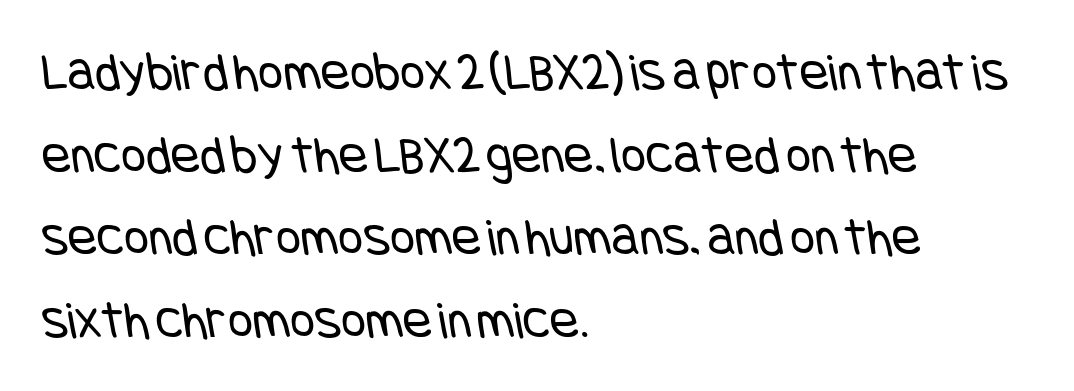
The image shows 54 px regular-weight, condensed sans-serif type; set left-aligned, normal line spacing (1.53x), normal letter spacing, not underlined; low stroke contrast and a large x-height.
